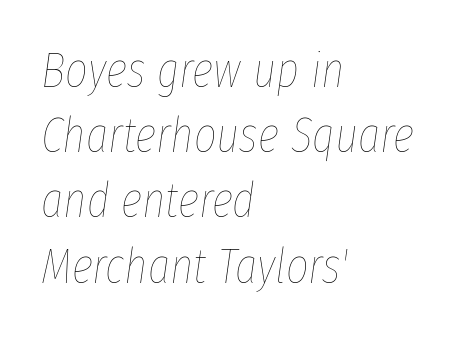
{"italic": "yes", "lean": "right", "slant_degrees": 8, "bold": "no", "weight": "thin", "width": "condensed", "stroke_contrast": "low", "x_height": "medium", "monospaced": "no", "underline": "no", "align": "left", "line_spacing": "normal", "line_spacing_ratio": 1.33, "letter_spacing": "normal", "letter_spacing_em": 0.0, "glyph_px": 49}
